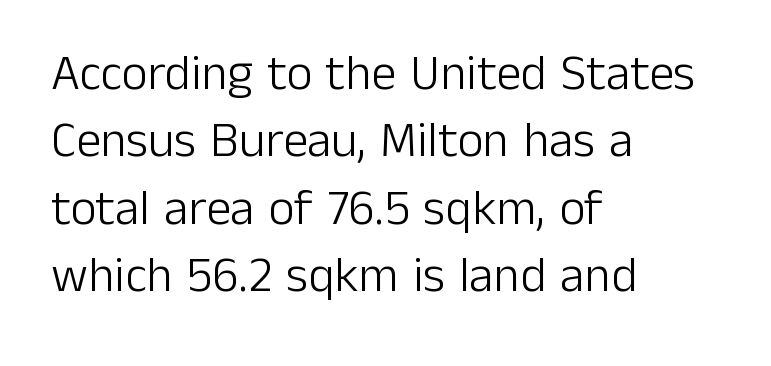
Summary of weight: not heavy and not bold. Grotesque or geometric, the face here clearly has no serifs. Rendered with straight, roman letterforms. The typesetter chose a ragged-right arrangement here. Inter-character spacing is left at the font's built-in metrics. This sample has the flowing, uneven cadence of proportional lettering.
